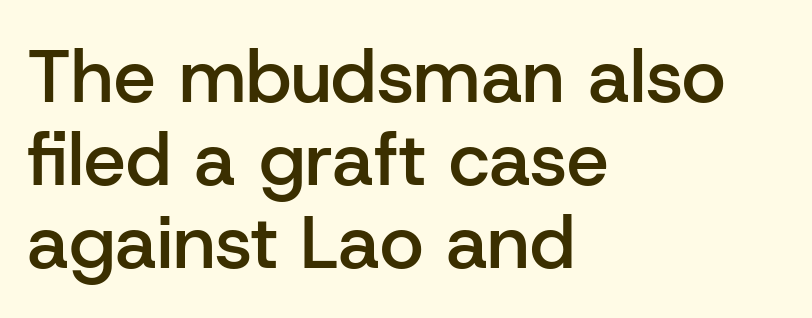
Quick note: underline off. This sample uses a sans-serif face. Horizontal bands of white between lines are thin slivers. Looks like regular typesetting: each glyph gets only the width it needs. Is there any slant? The stems are plumb.
